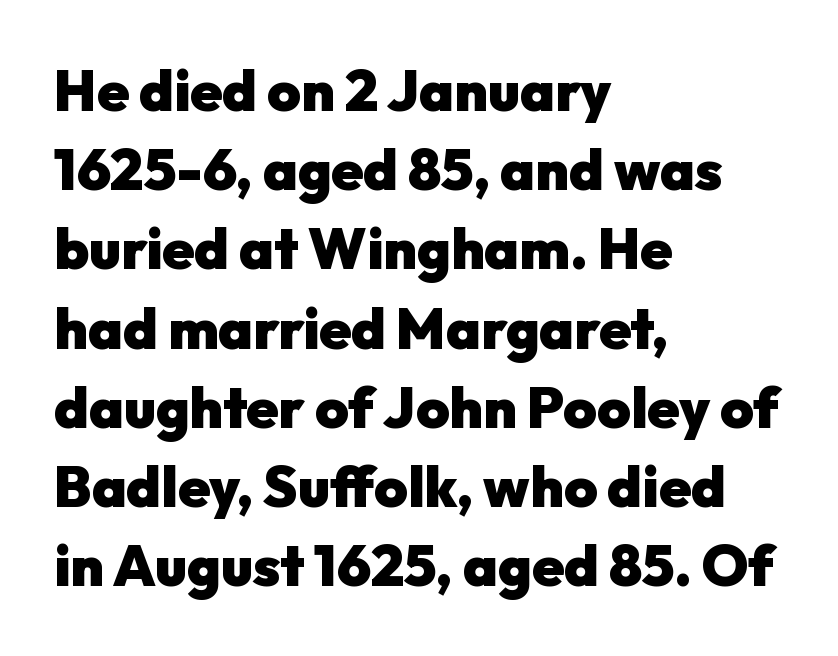
Inter-character spacing is left at the font's built-in metrics. The letters advance in unequal steps, a hallmark of proportional type. If you measured baseline to baseline, you'd find a middling distance. Where is the straight margin? On the left.
